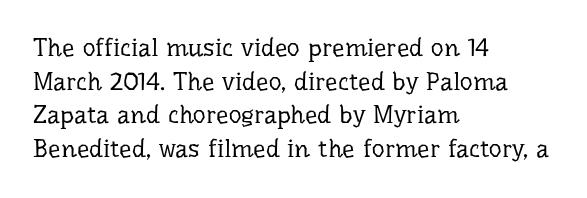
Honestly, there is no underline to notice here at all. When letters stand straight like this, we call the style roman or upright. The passage shown stacks its lines at a standard gap. Horizontal alignment here is leftward, the default for most running prose. Ink coverage per letter is moderate at most.
